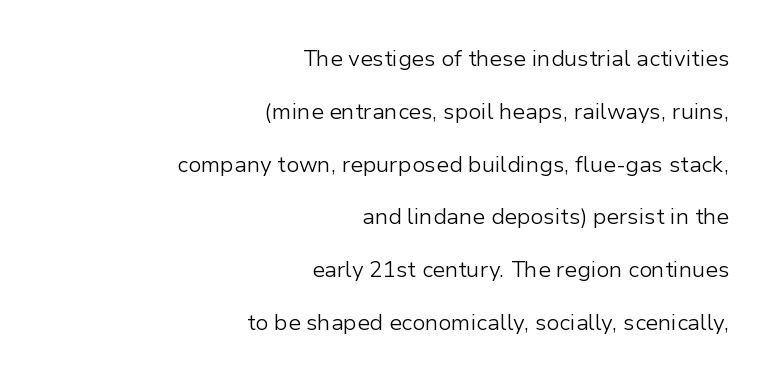
The image shows 22 px text type, upright; set right-aligned, loose line spacing (2.4x), normal letter spacing, not underlined.
